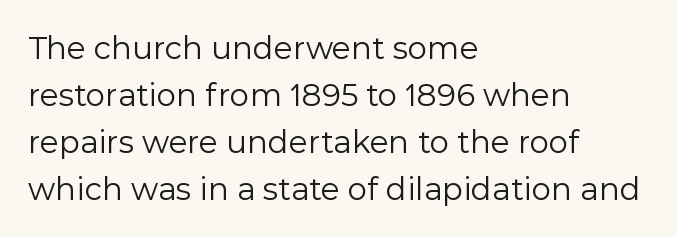
Q: Is the text bold? A: No.
Q: Is the text italic (slanted)? A: No, it is upright.
Q: Is the typeface a serif or a sans-serif typeface? A: Sans-serif.
Q: Is the text underlined? A: No.
Q: How is the paragraph aligned? A: Left-aligned.
Q: Is the spacing between letters normal or unusually wide? A: Normal.
Q: Is the spacing between lines tight, normal or loose? A: Normal.
Q: Width (condensed, normal, or wide)? A: Normal.
Q: x-height? A: Medium.
Q: Monospaced? A: No.
